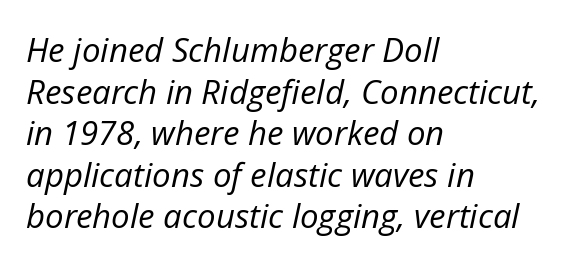
Notice how the stems are inclined rather than vertical — that's the hallmark of italics. A light-to-regular cut is what we see here. Looks like regular typesetting: each glyph gets only the width it needs. Bare-footed words on every line. Here the glyphs are tracked normally, forming tight word shapes. Honestly, the row spacing looks completely unremarkable.
